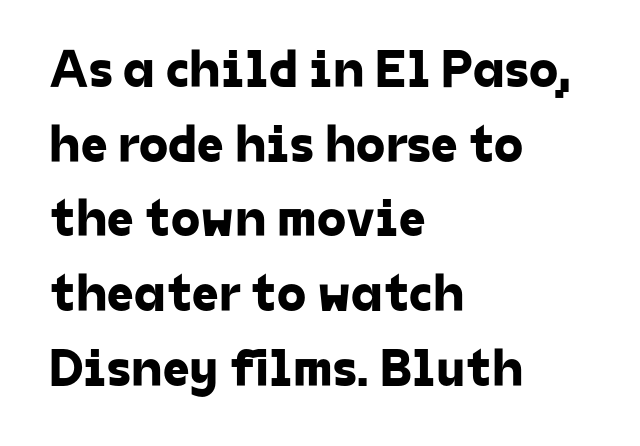
The image shows 53 px sans-serif type; set left-aligned, normal line spacing (1.41x), normal letter spacing, not underlined; low stroke contrast and a medium x-height.
